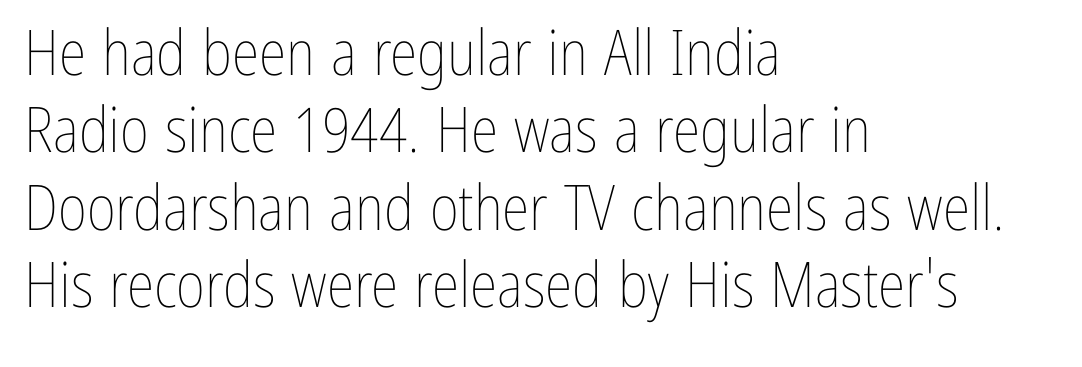
Q: Is the text bold? A: No.
Q: Is the text italic (slanted)? A: No, it is upright.
Q: Is the text underlined? A: No.
Q: How is the paragraph aligned? A: Left-aligned.
Q: Is the spacing between letters normal or unusually wide? A: Normal.
Q: Width (condensed, normal, or wide)? A: Condensed.
Q: Stroke contrast? A: Low.
Q: x-height? A: Medium.
Q: Monospaced? A: No.
